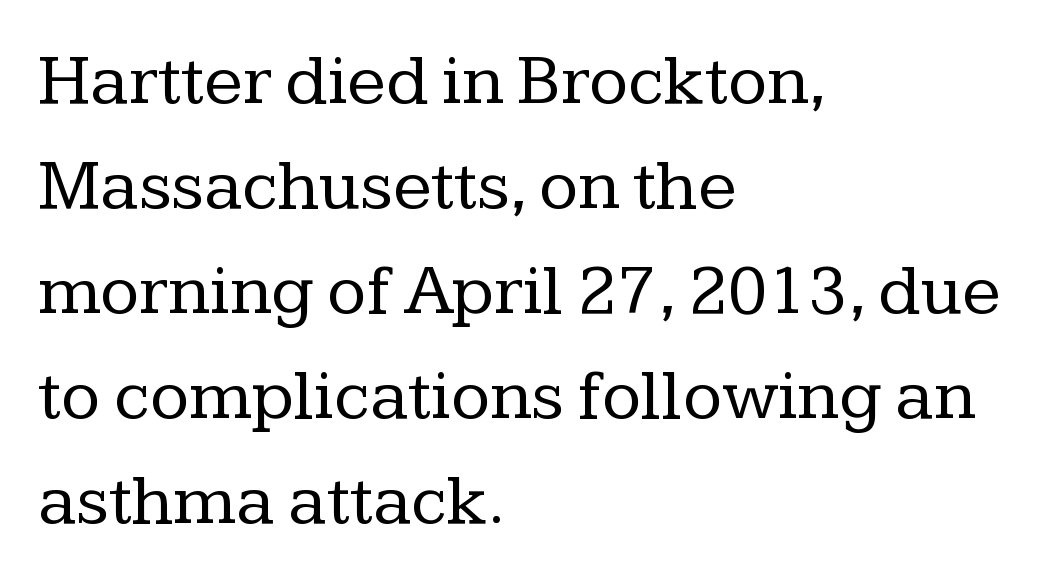
The image shows 72 px regular-weight serif type, upright; set left-aligned, normal line spacing (1.46x), normal letter spacing, not underlined; low stroke contrast and a medium x-height.
